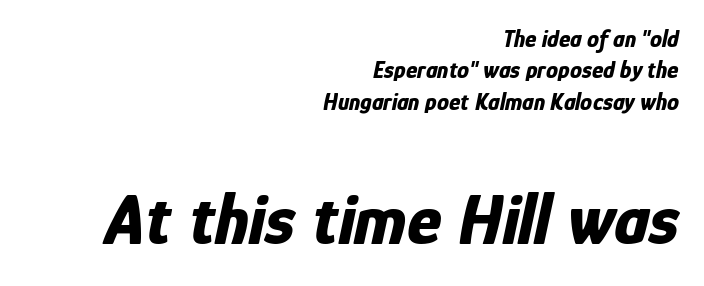
{"italic": "yes", "lean": "right", "slant_degrees": 12, "bold": "yes", "weight": "bold", "width": "condensed", "stroke_contrast": "low", "x_height": "medium", "monospaced": "no", "underline": "no", "align": "right", "line_spacing": "normal", "line_spacing_ratio": 1.31, "letter_spacing": "normal", "letter_spacing_em": 0.0, "larger_block": "second", "size_ratio": 3.04, "glyph_px": 73}
